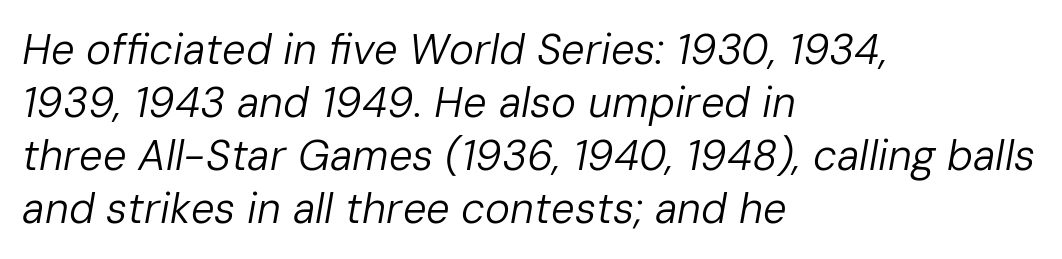
The image shows 42 px regular-weight type, italic (leaning right); set left-aligned, normal line spacing (1.26x), normal letter spacing, not underlined; low stroke contrast and a medium x-height.
